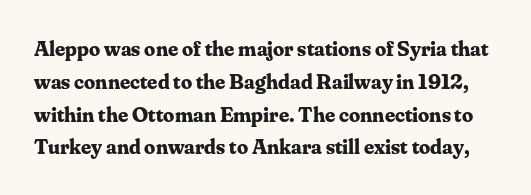
{"italic": "no", "bold": "yes", "underline": "no", "line_spacing": "normal", "line_spacing_ratio": 1.49, "letter_spacing": "normal", "letter_spacing_em": 0.0, "glyph_px": 22}
